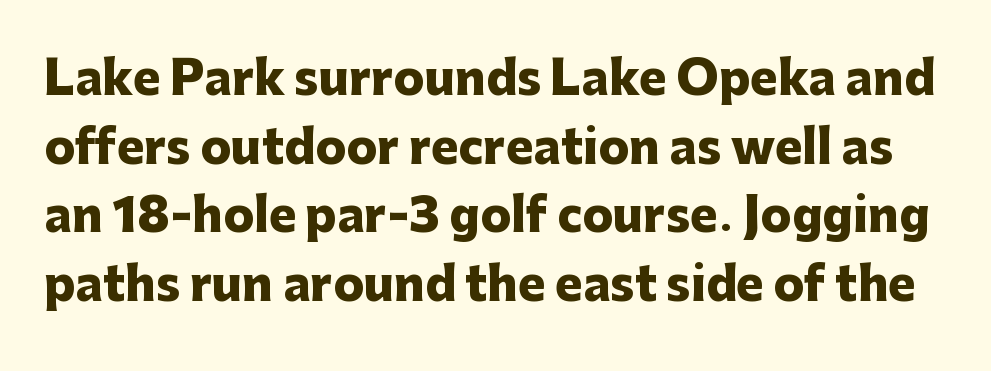
In terms of weight, the rendering is a true, heavy bold. There is no visible air inserted between adjacent glyphs. This block has exactly the height ordinary leading produces. The rendering uses natural spacing where letterforms have individual widths. Bare-footed words on every line. Posture: straight, roman, zero tilt.
